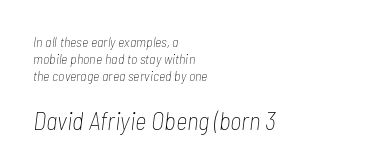
{"italic": "yes", "lean": "right", "slant_degrees": 7, "bold": "no", "underline": "no", "align": "left", "line_spacing_ratio": 1.23, "letter_spacing": "normal", "letter_spacing_em": 0.0, "larger_block": "second", "size_ratio": 1.79, "glyph_px": 25}
